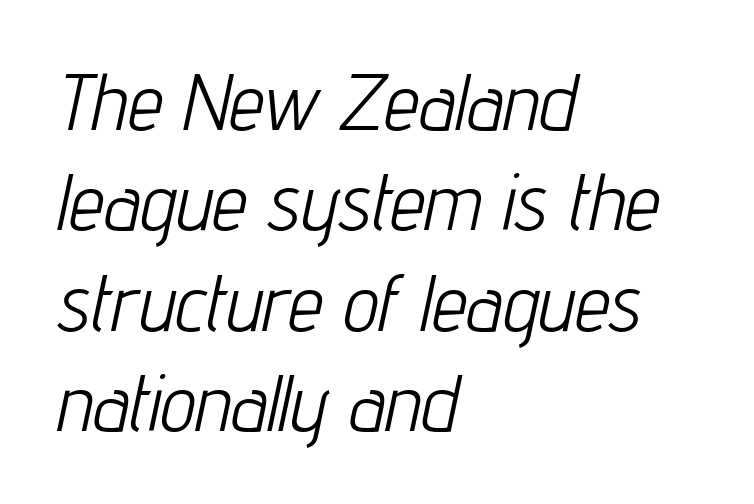
Slant detected: the letters are inclined. The face used here is proportionally spaced, like ordinary book or web type. The designer left line spacing at the default. All the whitespace from short lines collects on the right. These lines keep a tight, regular rhythm from letter to letter.
